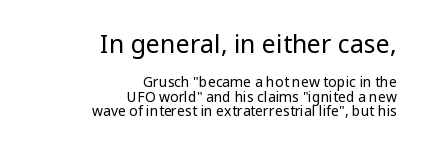
Designer's note — italics off, roman on. The earlier block is typeset at a bigger size than the later block. Rows of type sit shoulder to shoulder in the vertical direction. Stroke mass is kept to a normal reading level or below.
